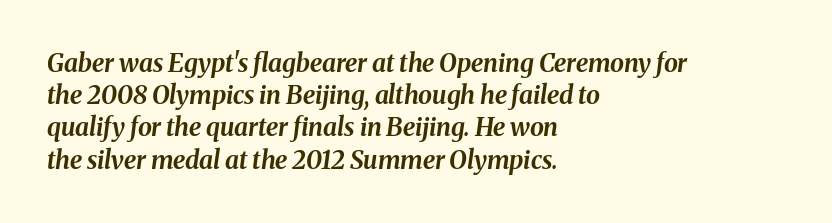
Q: Is the text bold? A: Yes.
Q: Is the text italic (slanted)? A: Yes, it leans right by about 8 degrees.
Q: Is the text underlined? A: No.
Q: How is the paragraph aligned? A: Left-aligned.
Q: Is the spacing between letters normal or unusually wide? A: Normal.
Q: Is the spacing between lines tight, normal or loose? A: Normal.
